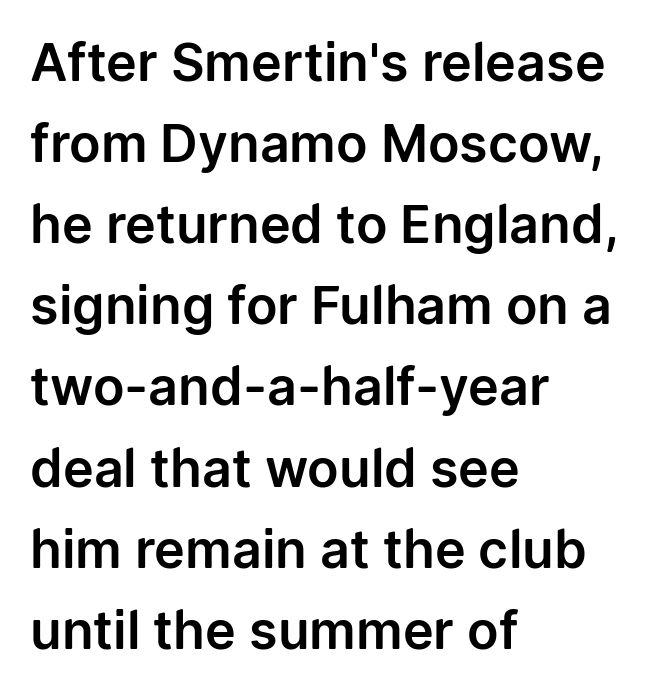
The image shows 52 px sans-serif type, upright; set left-aligned, normal line spacing (1.56x), normal letter spacing, not underlined; low stroke contrast and a medium x-height.
